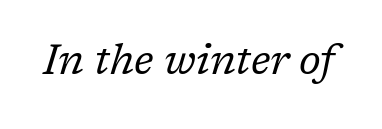
Q: Is the text bold? A: No.
Q: Is the text italic (slanted)? A: Yes, it leans right by about 17 degrees.
Q: Is the typeface a serif or a sans-serif typeface? A: Serif.
Q: Is the text underlined? A: No.
Q: Is the spacing between letters normal or unusually wide? A: Normal.
Q: Width (condensed, normal, or wide)? A: Normal.
Q: Stroke contrast? A: Low.
Q: x-height? A: Medium.
Q: Monospaced? A: No.
